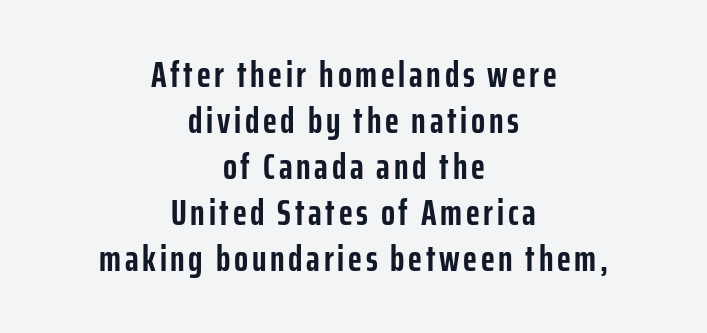
The image shows 37 px semibold, condensed sans-serif type, upright; set centered, line spacing 1.24x, not underlined; low stroke contrast and a medium x-height.
